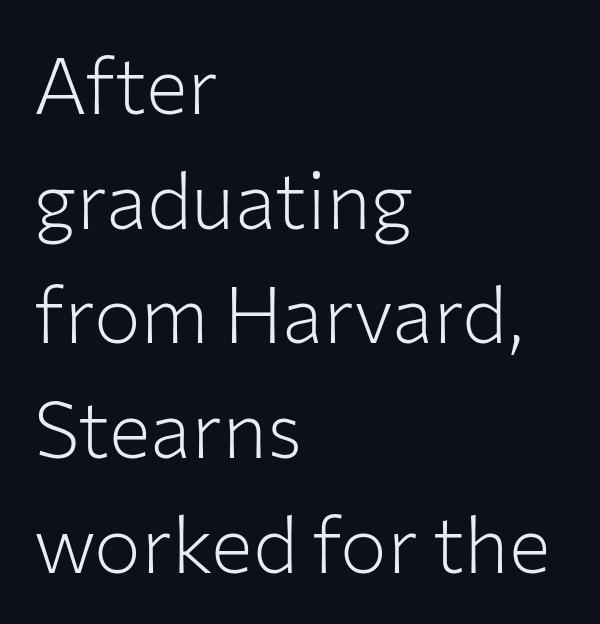
Serif or sans? Sans — the stroke terminals are bare. Vertical spacing — default. Each row of text sits above clean, open space. This sample uses plain, unmodified letter spacing.
